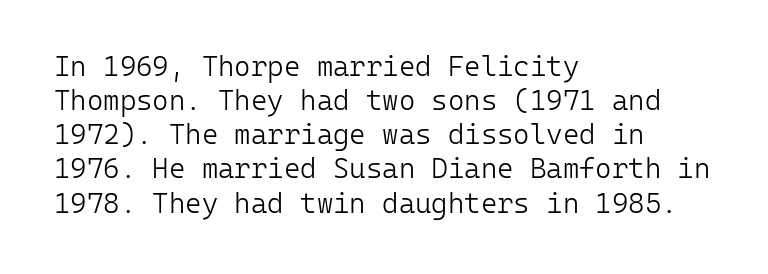
{"serif": "no", "italic": "no", "bold": "no", "weight": "light", "width": "normal", "stroke_contrast": "low", "x_height": "medium", "monospaced": "yes", "underline": "no", "align": "left", "line_spacing_ratio": 1.22, "letter_spacing": "normal", "letter_spacing_em": 0.0, "glyph_px": 28}
